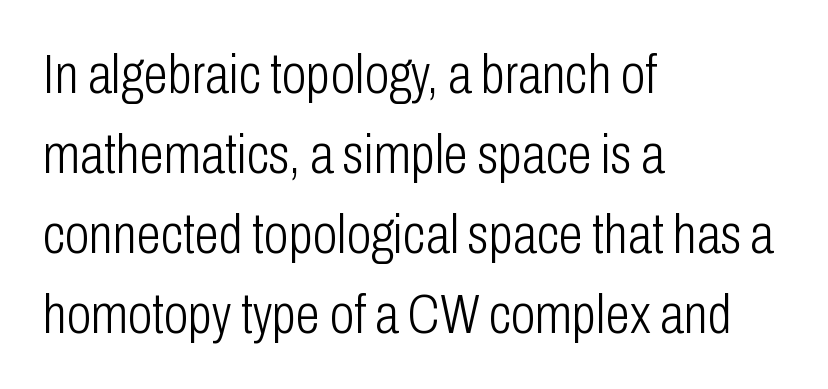
{"serif": "no", "italic": "no", "bold": "no", "weight": "light", "width": "condensed", "stroke_contrast": "low", "x_height": "medium", "monospaced": "no", "underline": "no", "align": "left", "line_spacing": "normal", "line_spacing_ratio": 1.43, "letter_spacing": "normal", "letter_spacing_em": 0.0, "glyph_px": 56}
